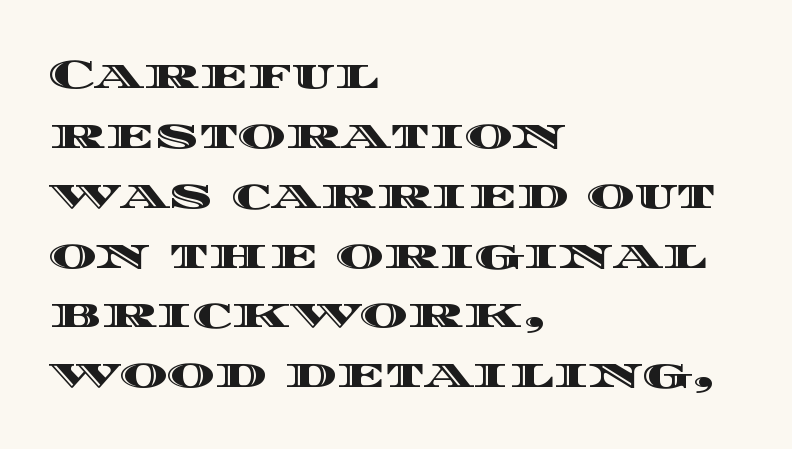
The image shows 41 px wide type, upright; set left-aligned, normal line spacing (1.46x), normal letter spacing, not underlined; a large x-height.
